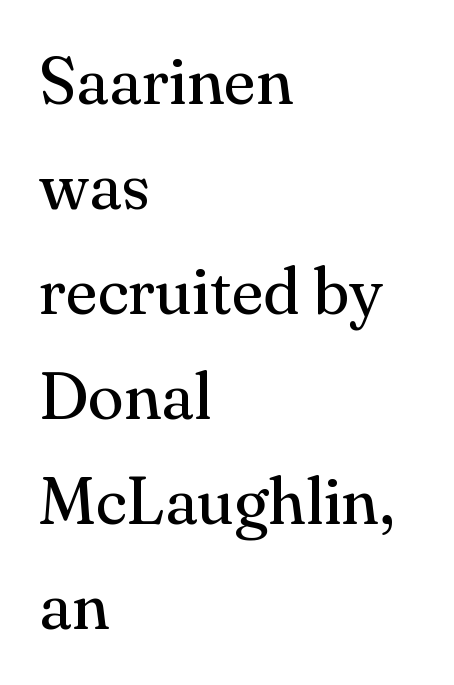
{"serif": "yes", "italic": "no", "bold": "no", "weight": "regular", "width": "normal", "stroke_contrast": "medium", "x_height": "small", "monospaced": "no", "underline": "no", "align": "left", "line_spacing": "normal", "line_spacing_ratio": 1.59, "letter_spacing": "normal", "letter_spacing_em": 0.0, "glyph_px": 66}
